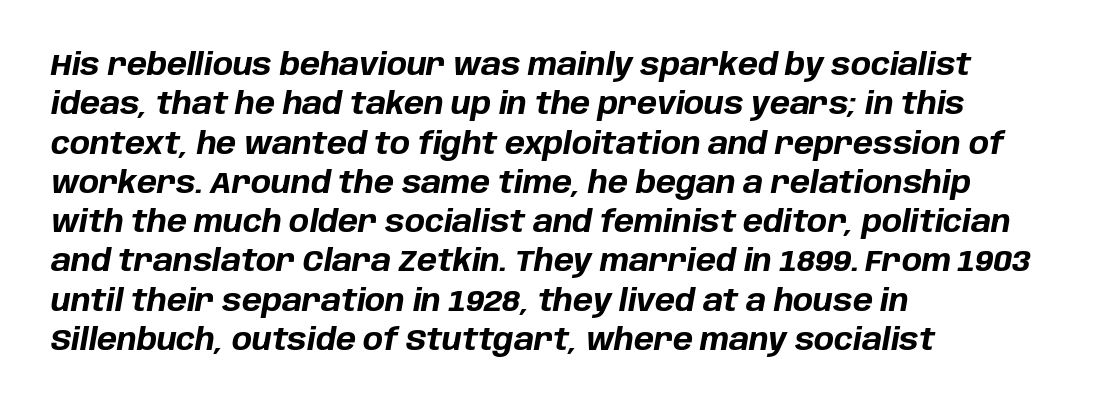
Q: Is the text bold? A: Yes.
Q: Is the text italic (slanted)? A: Yes, it leans right by about 10 degrees.
Q: Is the text underlined? A: No.
Q: How is the paragraph aligned? A: Left-aligned.
Q: Is the spacing between letters normal or unusually wide? A: Normal.
Q: Is the spacing between lines tight, normal or loose? A: Normal.
Q: Width (condensed, normal, or wide)? A: Normal.
Q: Stroke contrast? A: Low.
Q: x-height? A: Large.
Q: Monospaced? A: No.
